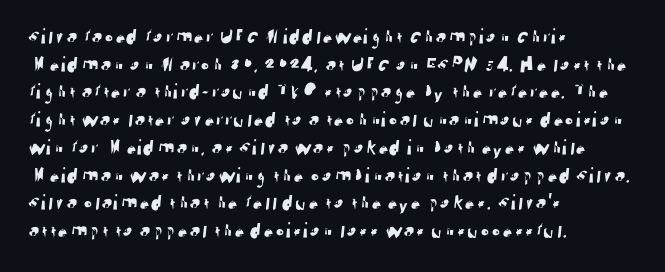
The baseline area is clear. This block has exactly the height ordinary leading produces. Letter spacing: default. The lines are quadded left.
